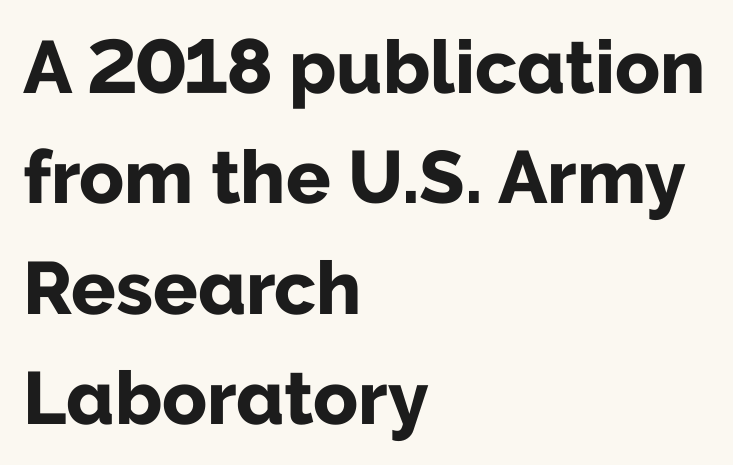
All the whitespace from short lines collects on the right. Inter-character spacing is left at the font's built-in metrics. The passage shown stacks its lines at a standard gap. The font family rendered here belongs to the sans-serif group. Do the characters align in a grid? No, the font is proportional. This is heavy type, rendered in bold.
